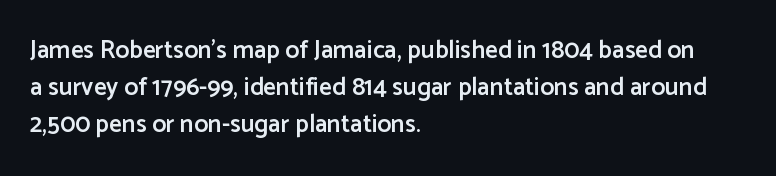
Posture: upright roman. The string is rendered with underlining switched off. Layout note: lines flush left. The line texture is even and compact thanks to regular tracking.
